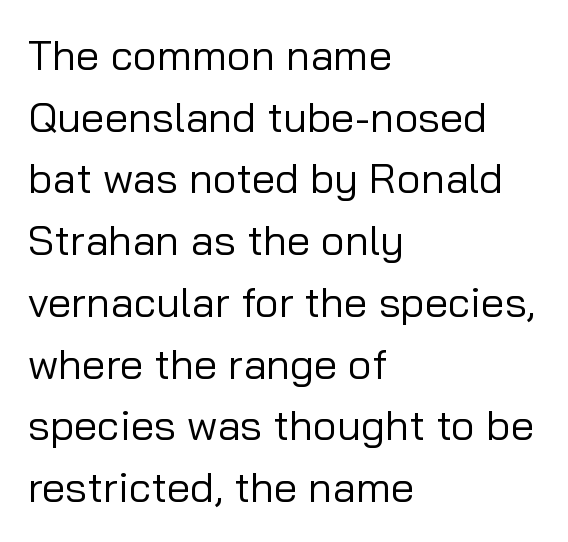
Are there feet on the stems? There aren't — it's a sans. Casual observation: everything's shoved over to the left. A normal amount of white space separates one row of letters from the next. Default kerning and tracking; the words read as compact shapes. A typesetter would mark this as roman, not italic.
